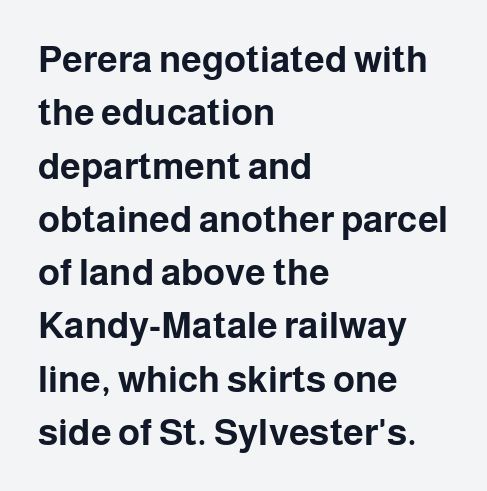
Q: Is the text bold? A: Yes.
Q: Is the text italic (slanted)? A: No, it is upright.
Q: Is the typeface a serif or a sans-serif typeface? A: Sans-serif.
Q: Is the text underlined? A: No.
Q: How is the paragraph aligned? A: Left-aligned.
Q: Is the spacing between letters normal or unusually wide? A: Normal.
Q: Is the spacing between lines tight, normal or loose? A: Normal.
Q: Width (condensed, normal, or wide)? A: Normal.
Q: Stroke contrast? A: Low.
Q: x-height? A: Medium.
Q: Monospaced? A: No.
